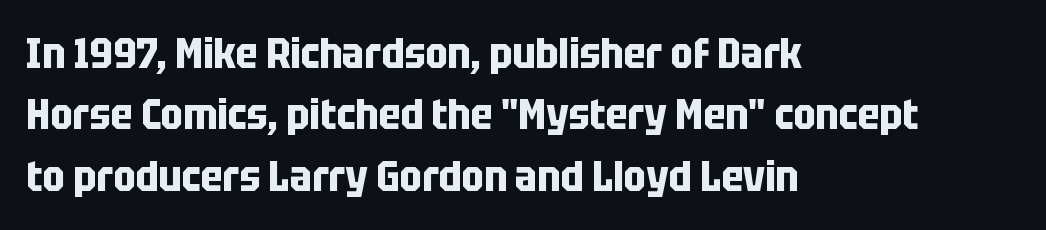
{"serif": "no", "italic": "no", "bold": "yes", "weight": "bold", "width": "condensed", "stroke_contrast": "low", "x_height": "large", "monospaced": "no", "underline": "no", "align": "left", "line_spacing": "normal", "line_spacing_ratio": 1.46, "letter_spacing": "normal", "letter_spacing_em": 0.0, "glyph_px": 42}
